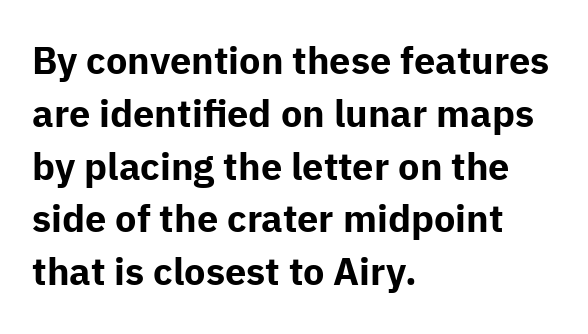
Does the lettering tilt? It doesn't — this is upright. How are the letters spaced? Ordinarily, with no added tracking. The space beneath each line is pristine and unruled. One-word summary of the alignment: left.
